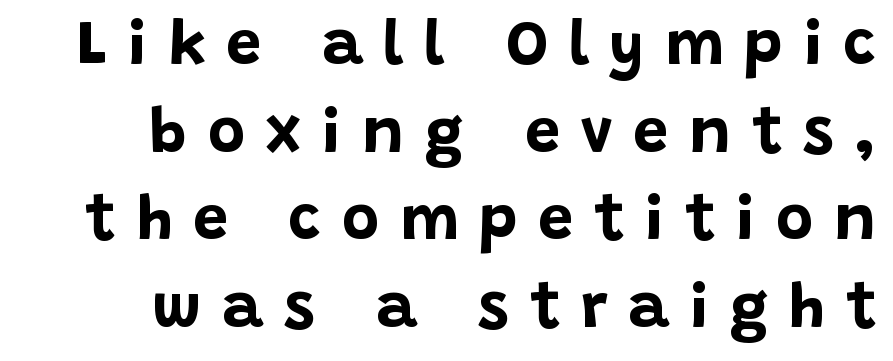
{"serif": "no", "italic": "no", "bold": "yes", "weight": "bold", "width": "normal", "stroke_contrast": "low", "x_height": "large", "monospaced": "no", "underline": "no", "align": "right", "line_spacing": "normal", "line_spacing_ratio": 1.39, "letter_spacing": "wide", "letter_spacing_em": 0.33, "glyph_px": 63}
